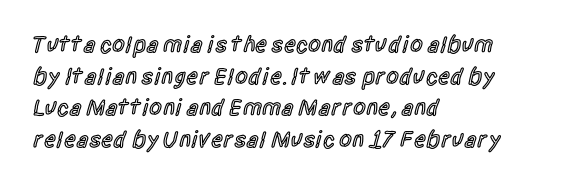
Q: Is the text bold? A: Semi-bold.
Q: Is the text italic (slanted)? A: Yes.
Q: Is the text underlined? A: No.
Q: How is the paragraph aligned? A: Left-aligned.
Q: Is the spacing between letters normal or unusually wide? A: Normal.
Q: Is the spacing between lines tight, normal or loose? A: Normal.
